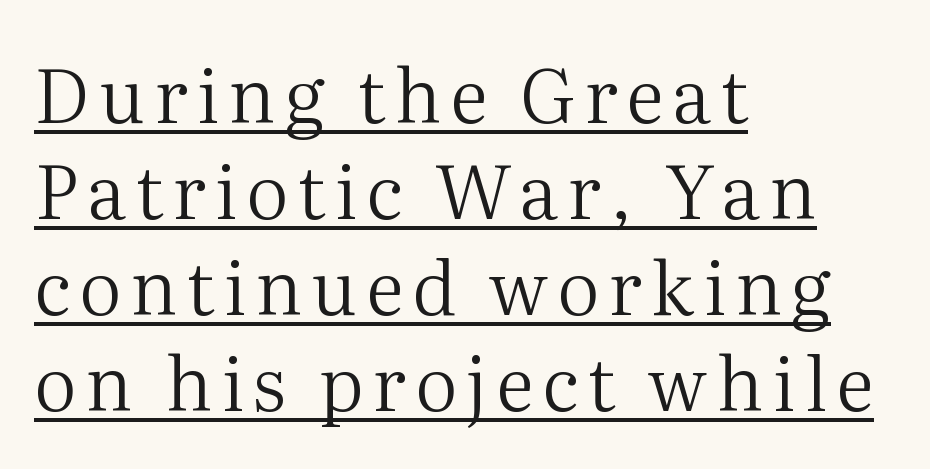
{"serif": "yes", "italic": "no", "bold": "no", "weight": "regular", "width": "normal", "stroke_contrast": "medium", "x_height": "medium", "monospaced": "no", "underline": "yes", "align": "left", "line_spacing": "normal", "line_spacing_ratio": 1.28, "glyph_px": 75}
